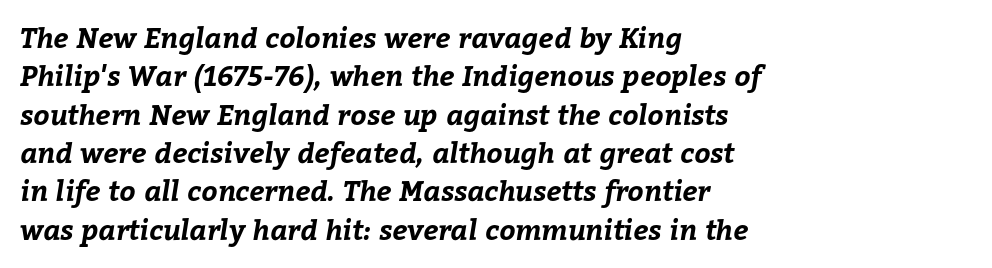
Q: Is the text bold? A: Yes.
Q: Is the text underlined? A: No.
Q: How is the paragraph aligned? A: Left-aligned.
Q: Is the spacing between letters normal or unusually wide? A: Normal.
Q: Is the spacing between lines tight, normal or loose? A: Normal.
Q: Width (condensed, normal, or wide)? A: Normal.
Q: Stroke contrast? A: Low.
Q: x-height? A: Medium.
Q: Monospaced? A: No.
